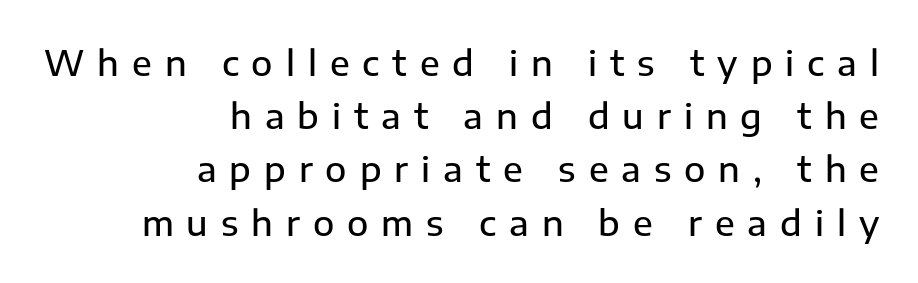
The image shows 35 px sans-serif type, upright; set right-aligned, normal line spacing (1.52x), unusually wide letter spacing (+0.37 em), not underlined; low stroke contrast and a medium x-height.
